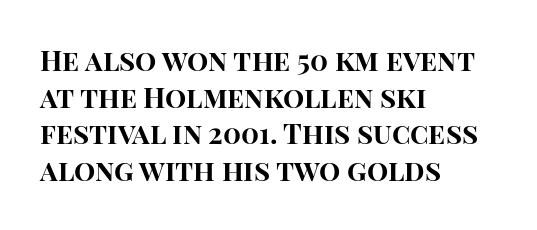
{"serif": "no", "italic": "no", "bold": "yes", "weight": "bold", "width": "normal", "stroke_contrast": "high", "x_height": "large", "monospaced": "no", "underline": "no", "align": "left", "line_spacing": "normal", "line_spacing_ratio": 1.31, "letter_spacing": "normal", "letter_spacing_em": 0.0, "glyph_px": 28}
